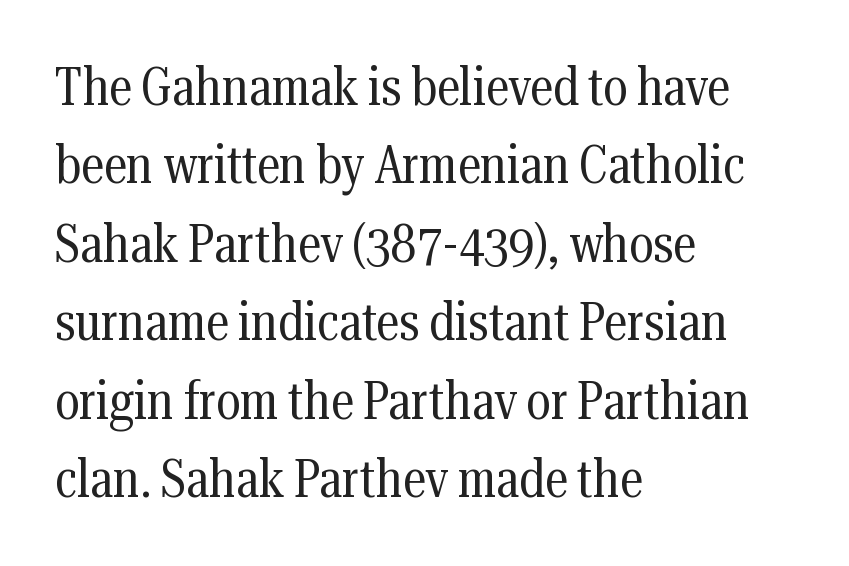
The image shows 53 px regular-weight, condensed serif type, upright; set left-aligned, normal line spacing (1.48x), normal letter spacing, not underlined; medium stroke contrast and a medium x-height.
